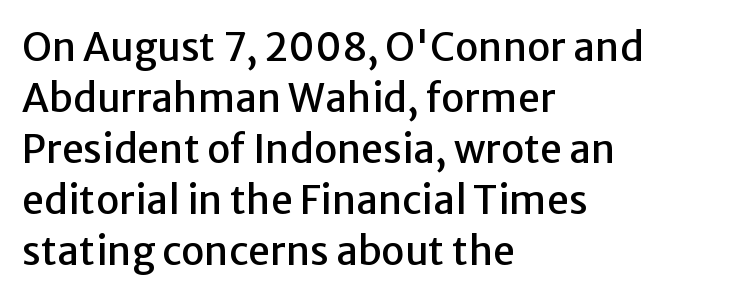
Q: Is the text italic (slanted)? A: No, it is upright.
Q: Is the typeface a serif or a sans-serif typeface? A: Sans-serif.
Q: Is the text underlined? A: No.
Q: How is the paragraph aligned? A: Left-aligned.
Q: Is the spacing between letters normal or unusually wide? A: Normal.
Q: Is the spacing between lines tight, normal or loose? A: Normal.
Q: Width (condensed, normal, or wide)? A: Normal.
Q: Stroke contrast? A: Low.
Q: x-height? A: Medium.
Q: Monospaced? A: No.
